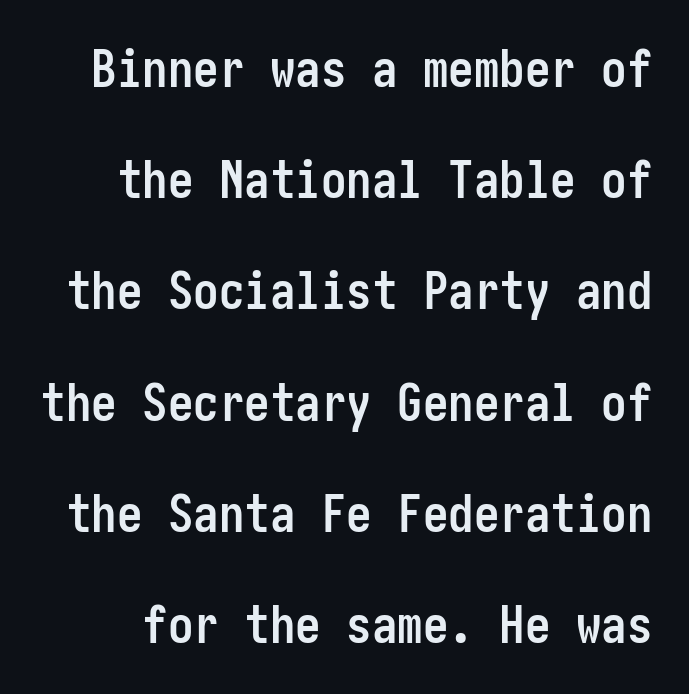
The passage shown is not underscored anywhere. In terms of letterspacing, this is plain default setting. Each glyph is drawn with heavy, bold strokes. The type sits square on the baseline with zero lean. Successive baselines arrive slowly, with a big drop between each.
